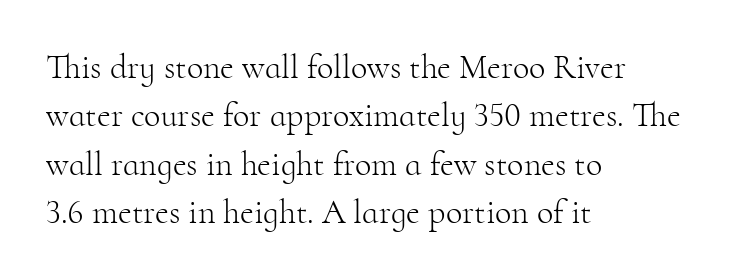
{"serif": "yes", "italic": "no", "bold": "no", "weight": "light", "width": "normal", "stroke_contrast": "high", "x_height": "small", "monospaced": "no", "underline": "no", "align": "left", "line_spacing": "normal", "line_spacing_ratio": 1.42, "letter_spacing": "normal", "letter_spacing_em": 0.0, "glyph_px": 34}
